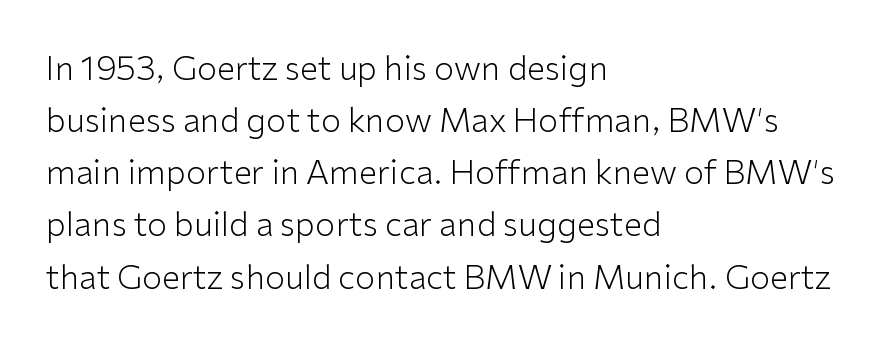
Italic: no, the glyphs are upright roman. Nope, no serifs anywhere on these letters. The area under the type is left untouched. Baseline-to-baseline distance is the conventional proportion of letter height. The paragraph shown leans on its left margin. Here the designer chose a conventional face with non-uniform glyph widths.
